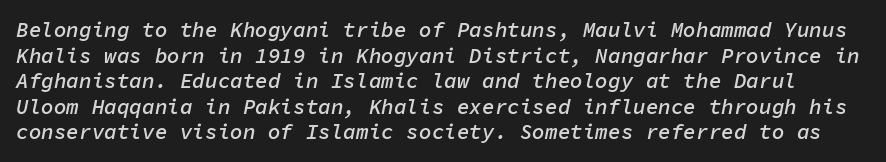
{"italic": "yes", "lean": "right", "slant_degrees": 11, "bold": "semi", "underline": "no", "line_spacing_ratio": 1.22, "letter_spacing": "normal", "letter_spacing_em": 0.0, "glyph_px": 21}
